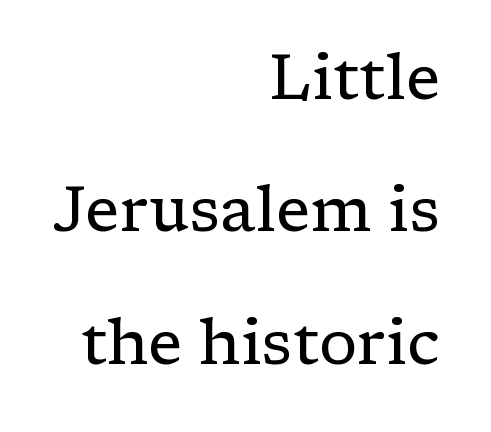
The image shows 64 px regular-weight serif type, upright; set right-aligned, loose line spacing (2.07x), normal letter spacing, not underlined; low stroke contrast and a medium x-height.
